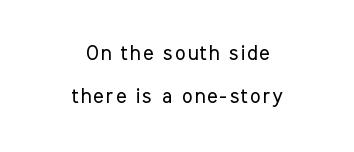
Q: Is the text bold? A: No.
Q: Is the text italic (slanted)? A: No, it is upright.
Q: Is the text underlined? A: No.
Q: How is the paragraph aligned? A: Centered.
Q: Is the spacing between lines tight, normal or loose? A: Loose.
